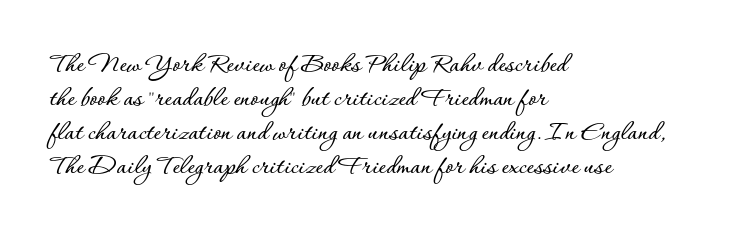
{"width": "normal", "stroke_contrast": "low", "x_height": "small", "monospaced": "no", "underline": "no", "align": "left", "line_spacing_ratio": 1.21, "letter_spacing": "normal", "letter_spacing_em": 0.0, "glyph_px": 28}
